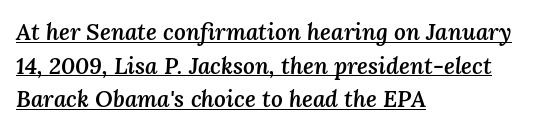
The image shows 23 px text type, italic (leaning right); set left-aligned, normal line spacing (1.46x), normal letter spacing, underlined.
